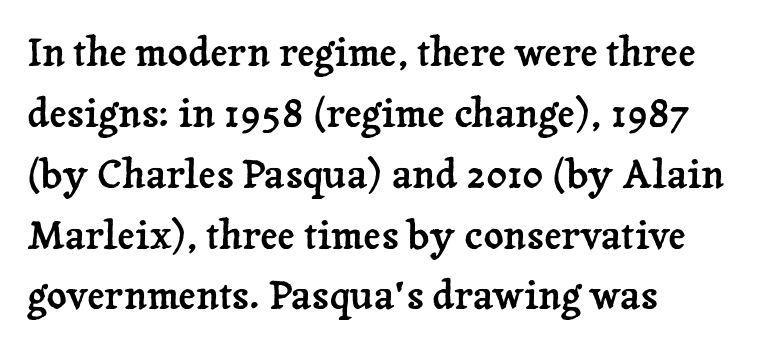
{"serif": "yes", "italic": "no", "width": "normal", "stroke_contrast": "low", "x_height": "medium", "monospaced": "no", "underline": "no", "align": "left", "line_spacing": "normal", "line_spacing_ratio": 1.56, "letter_spacing": "normal", "letter_spacing_em": 0.0, "glyph_px": 39}
